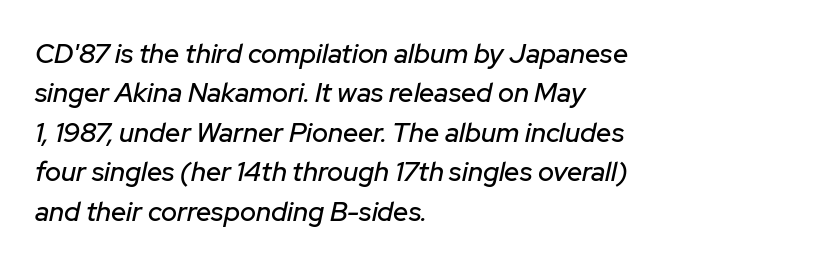
The image shows 27 px text type, italic (leaning right); set left-aligned, normal line spacing (1.46x), normal letter spacing, not underlined.
